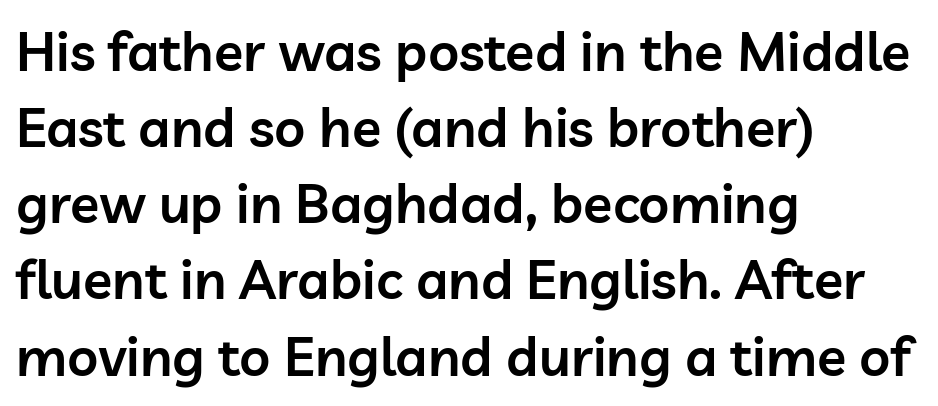
Q: Is the text bold? A: Semi-bold.
Q: Is the text italic (slanted)? A: No, it is upright.
Q: Is the typeface a serif or a sans-serif typeface? A: Sans-serif.
Q: Is the text underlined? A: No.
Q: How is the paragraph aligned? A: Left-aligned.
Q: Is the spacing between letters normal or unusually wide? A: Normal.
Q: Is the spacing between lines tight, normal or loose? A: Normal.
Q: Width (condensed, normal, or wide)? A: Normal.
Q: Stroke contrast? A: Low.
Q: x-height? A: Medium.
Q: Monospaced? A: No.
